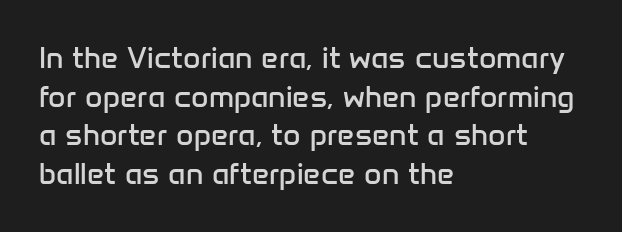
The image shows 30 px regular-weight sans-serif type, upright; set left-aligned, normal line spacing (1.29x), normal letter spacing, not underlined; low stroke contrast and a medium x-height.
